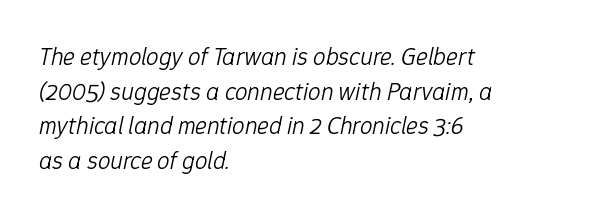
The image shows 25 px text type, italic (leaning right); set left-aligned, normal line spacing (1.39x), normal letter spacing, not underlined.
